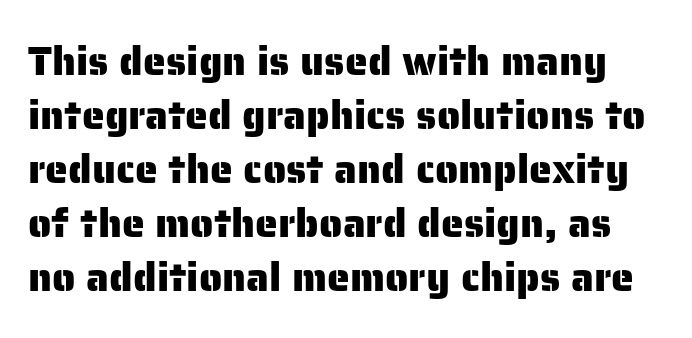
{"serif": "no", "italic": "no", "width": "normal", "stroke_contrast": "low", "x_height": "medium", "monospaced": "no", "underline": "no", "line_spacing": "normal", "line_spacing_ratio": 1.32, "letter_spacing": "normal", "letter_spacing_em": 0.0, "glyph_px": 41}
